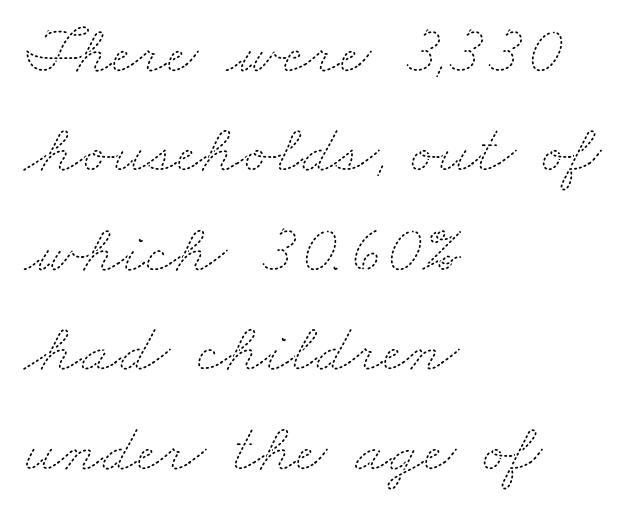
{"bold": "no", "weight": "thin", "width": "wide", "stroke_contrast": "medium", "x_height": "small", "monospaced": "no", "underline": "no", "align": "left", "line_spacing": "normal", "line_spacing_ratio": 1.42, "letter_spacing": "normal", "letter_spacing_em": 0.0, "glyph_px": 70}
